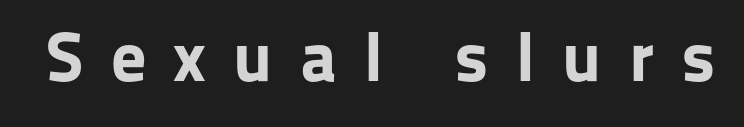
Q: Is the text bold? A: Yes.
Q: Is the text italic (slanted)? A: No, it is upright.
Q: Is the typeface a serif or a sans-serif typeface? A: Sans-serif.
Q: Is the text underlined? A: No.
Q: Is the spacing between letters normal or unusually wide? A: Unusually wide.
Q: Width (condensed, normal, or wide)? A: Normal.
Q: Stroke contrast? A: Low.
Q: x-height? A: Medium.
Q: Monospaced? A: No.
